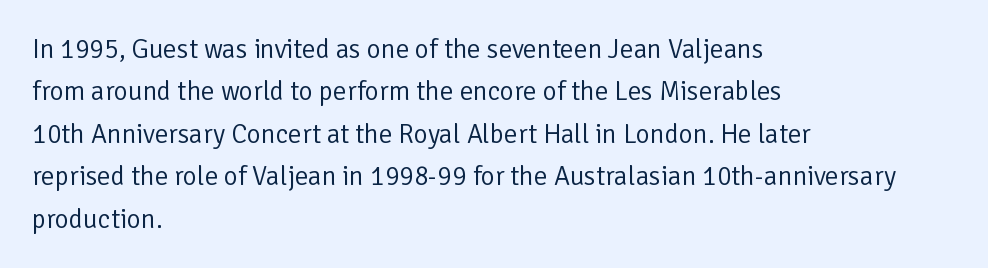
Characters follow at the spacing the type designer built in. Where is the straight margin? On the left. Weight: regular or lighter. Check the space under the baseline: it is left empty. Each new line begins a customary step beneath the previous one.
